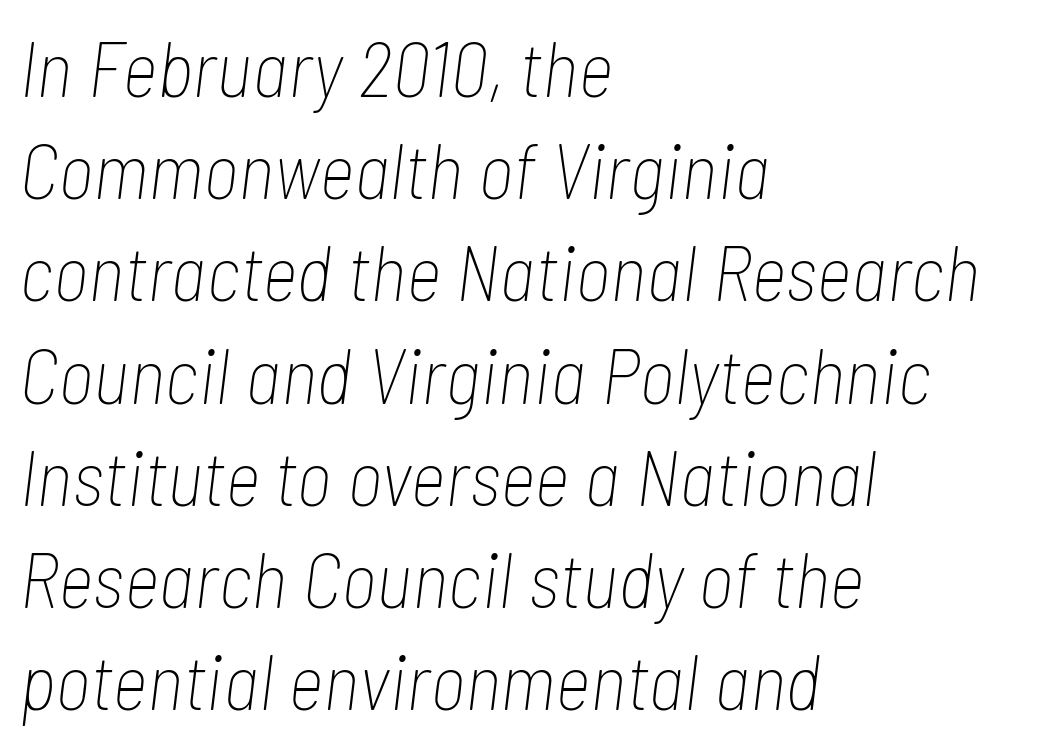
The weight tops out at a normal text grade. Think of a printed novel: that variable character pitch is what you see here. The vertical gap from one line to the next is medium. These lines stack with their left ends in a neat column. This is oblique type, the kind used for emphasis or titles. Letters rest on an invisible, unmarked baseline.
